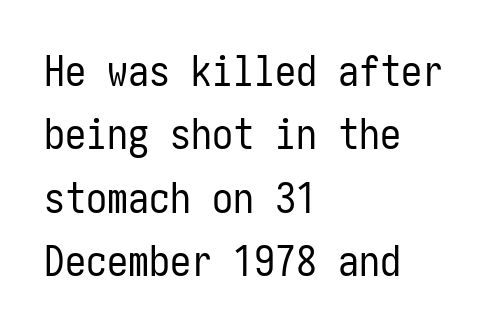
The letterforms sit shoulder to shoulder at normal distance. Typographically, this falls in the sans-serif category. Letters rest on an invisible, unmarked baseline. Successive baselines arrive at the customary interval. Is there any slant? The stems are plumb.
